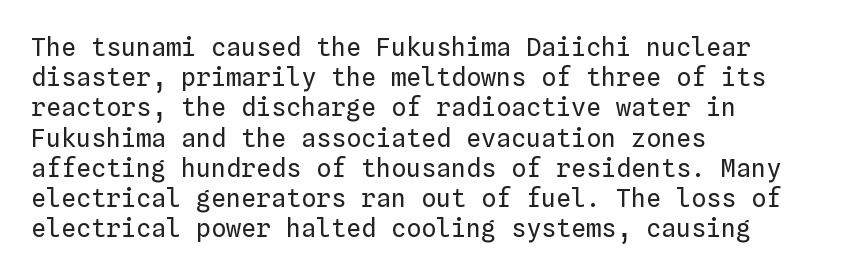
Q: Is the text bold? A: No.
Q: Is the text italic (slanted)? A: No, it is upright.
Q: Is the text underlined? A: No.
Q: How is the paragraph aligned? A: Left-aligned.
Q: Is the spacing between letters normal or unusually wide? A: Normal.
